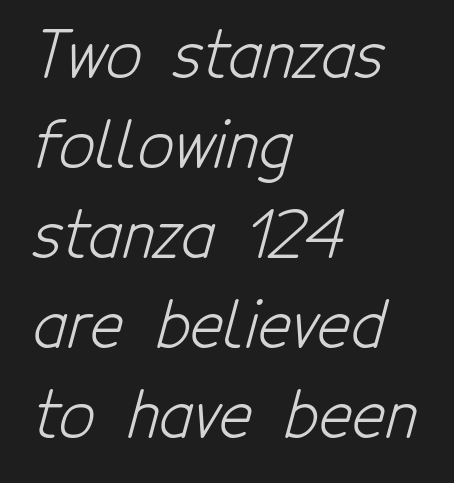
Each line starts at the same left margin while the right side varies. A typesetter would label this face a sans. Heft: none added — not bold. Line spacing here is normal.
